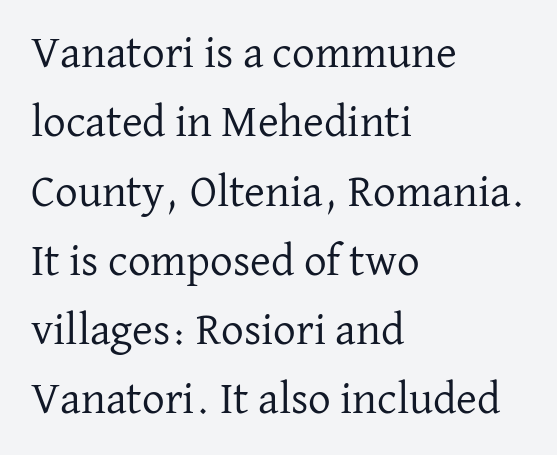
The image shows 45 px regular-weight serif type, upright; set left-aligned, normal line spacing (1.54x), normal letter spacing, not underlined; low stroke contrast and a medium x-height.
